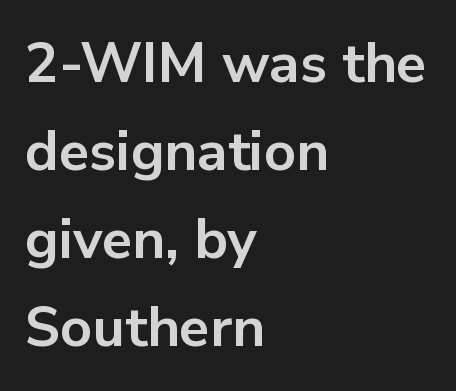
Q: Is the text bold? A: Yes.
Q: Is the text italic (slanted)? A: No, it is upright.
Q: Is the typeface a serif or a sans-serif typeface? A: Sans-serif.
Q: Is the text underlined? A: No.
Q: How is the paragraph aligned? A: Left-aligned.
Q: Is the spacing between letters normal or unusually wide? A: Normal.
Q: Is the spacing between lines tight, normal or loose? A: Normal.
Q: Width (condensed, normal, or wide)? A: Normal.
Q: Stroke contrast? A: Low.
Q: x-height? A: Medium.
Q: Monospaced? A: No.
